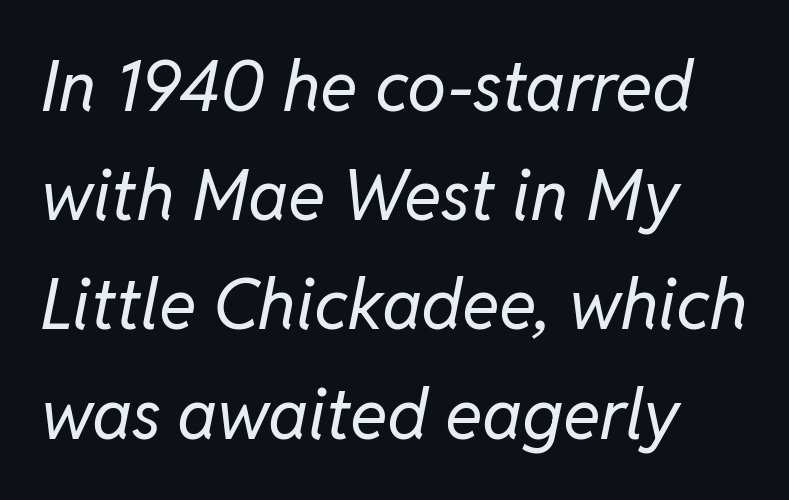
Q: Is the text bold? A: No.
Q: Is the text italic (slanted)? A: Yes, it leans right by about 11 degrees.
Q: Is the text underlined? A: No.
Q: Is the spacing between letters normal or unusually wide? A: Normal.
Q: Is the spacing between lines tight, normal or loose? A: Normal.
Q: Width (condensed, normal, or wide)? A: Normal.
Q: Stroke contrast? A: Low.
Q: x-height? A: Medium.
Q: Monospaced? A: No.
